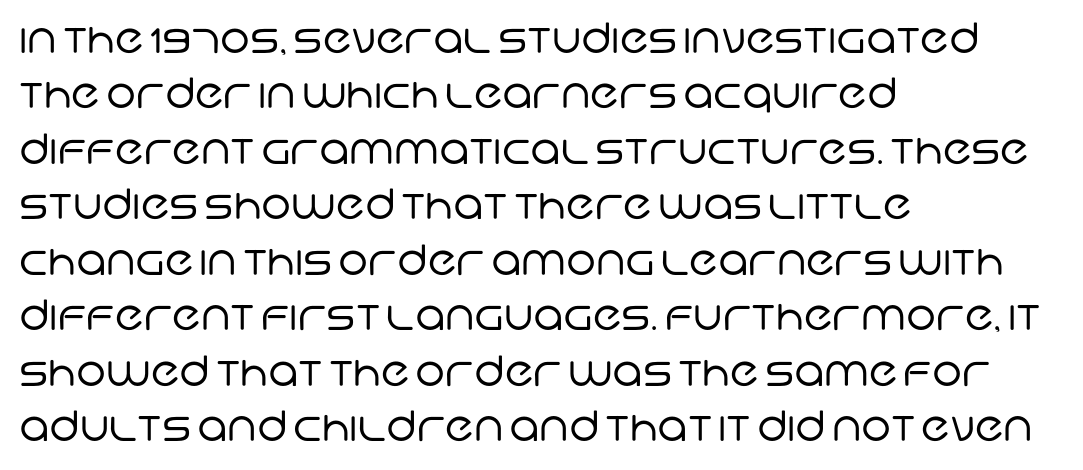
{"serif": "no", "bold": "no", "weight": "regular", "width": "normal", "stroke_contrast": "low", "x_height": "large", "monospaced": "no", "underline": "no", "align": "left", "line_spacing": "normal", "line_spacing_ratio": 1.32, "letter_spacing": "normal", "letter_spacing_em": 0.0, "glyph_px": 42}
